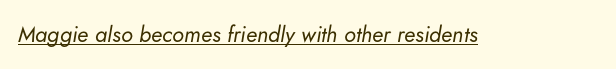
Q: Is the text bold? A: No.
Q: Is the text italic (slanted)? A: Yes, it leans right by about 5 degrees.
Q: Is the text underlined? A: Yes.
Q: Is the spacing between letters normal or unusually wide? A: Normal.
